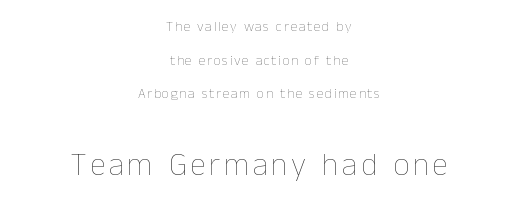
{"italic": "no", "bold": "no", "weight": "thin", "width": "normal", "stroke_contrast": "low", "x_height": "medium", "monospaced": "no", "underline": "no", "align": "center", "line_spacing": "loose", "line_spacing_ratio": 2.4, "larger_block": "second", "size_ratio": 2.29, "glyph_px": 32}
